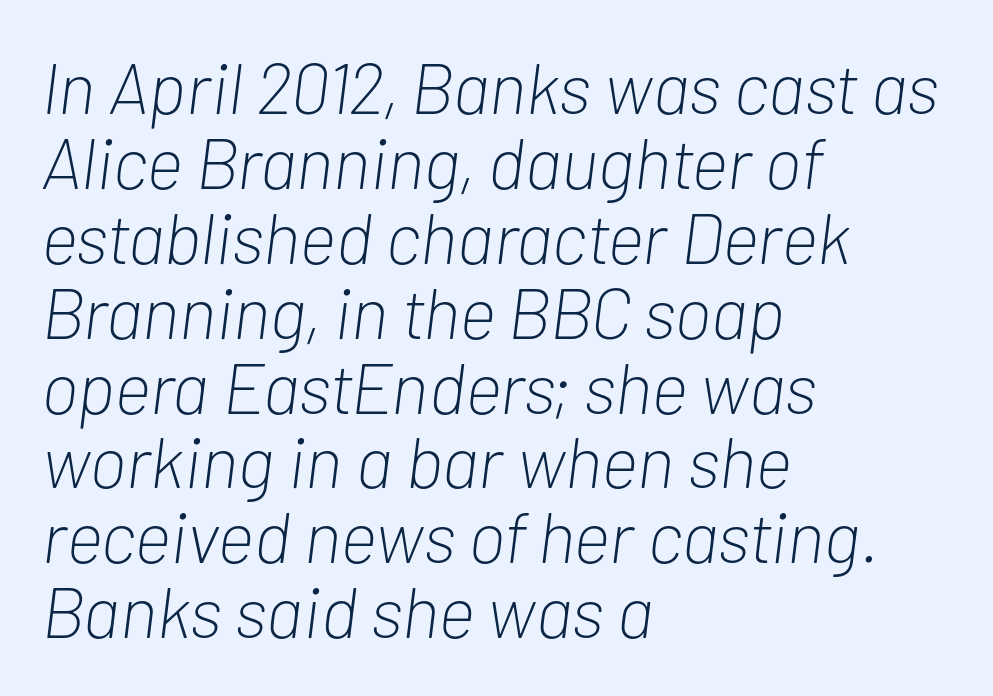
Q: Is the text bold? A: No.
Q: Is the text italic (slanted)? A: Yes, it leans right by about 7 degrees.
Q: Is the text underlined? A: No.
Q: How is the paragraph aligned? A: Left-aligned.
Q: Is the spacing between letters normal or unusually wide? A: Normal.
Q: Is the spacing between lines tight, normal or loose? A: Tight.
Q: Width (condensed, normal, or wide)? A: Condensed.
Q: Stroke contrast? A: Low.
Q: x-height? A: Medium.
Q: Monospaced? A: No.
